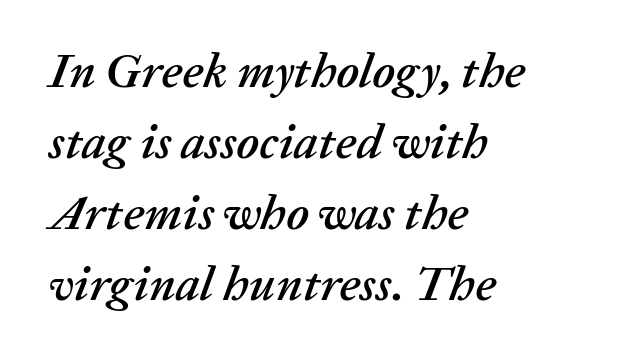
The image shows 49 px text type, italic (leaning right); set left-aligned, normal line spacing (1.45x), normal letter spacing, not underlined; low stroke contrast and a medium x-height.
